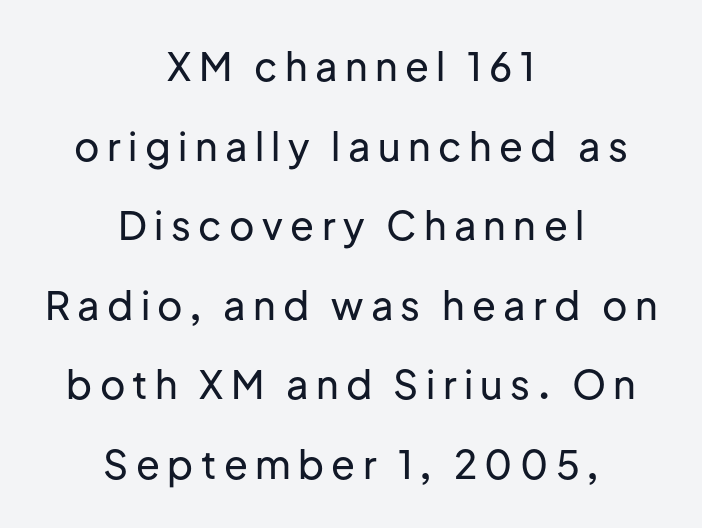
{"serif": "no", "italic": "no", "width": "normal", "stroke_contrast": "low", "x_height": "medium", "monospaced": "no", "underline": "no", "align": "center", "line_spacing": "loose", "line_spacing_ratio": 2.04, "glyph_px": 39}
